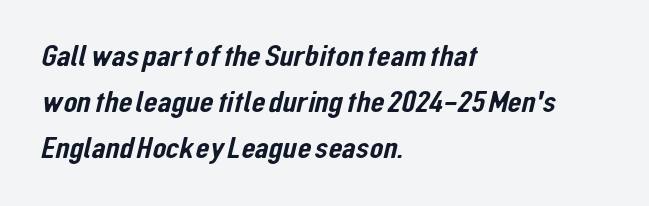
Q: Is the typeface a serif or a sans-serif typeface? A: Sans-serif.
Q: Is the text underlined? A: No.
Q: How is the paragraph aligned? A: Left-aligned.
Q: Is the spacing between letters normal or unusually wide? A: Normal.
Q: Is the spacing between lines tight, normal or loose? A: Normal.
Q: Width (condensed, normal, or wide)? A: Condensed.
Q: Stroke contrast? A: Low.
Q: x-height? A: Medium.
Q: Monospaced? A: No.
